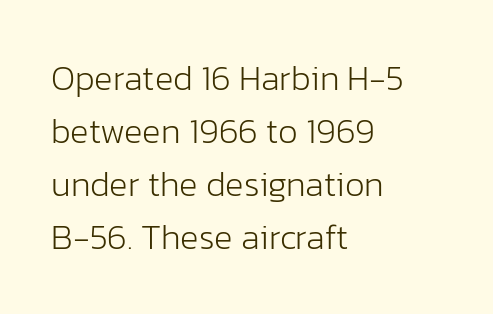
{"serif": "no", "italic": "no", "bold": "no", "weight": "light", "width": "normal", "stroke_contrast": "low", "x_height": "medium", "monospaced": "no", "underline": "no", "align": "left", "line_spacing": "normal", "line_spacing_ratio": 1.51, "letter_spacing": "normal", "letter_spacing_em": 0.0, "glyph_px": 35}
